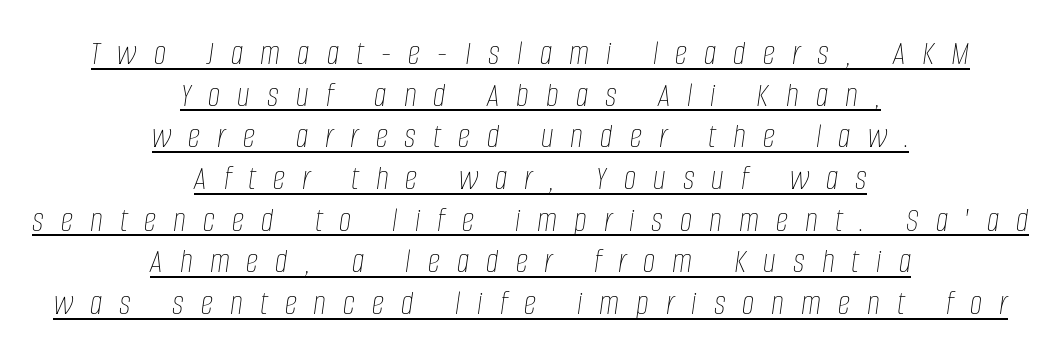
Caption: multi-line text, centered on the measure. Slanted lettering throughout. The passage shown is typed in a proportional face where columns would drift. Descenders here cross a horizontal rule under the line. Glyph-to-glyph distance is far greater than everyday printed text.
